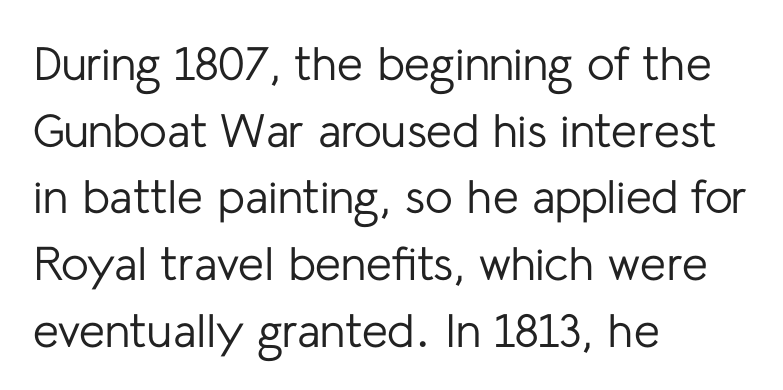
A quiet, ordinary-to-light weight characterises the typeface. Compared with a centered layout, this one pins lines to the left instead. Every stem runs plumb, perpendicular to the baseline. Only glyphs here, with clear space below each row. Are there feet on the stems? There aren't — it's a sans. Line spacing here is normal.
